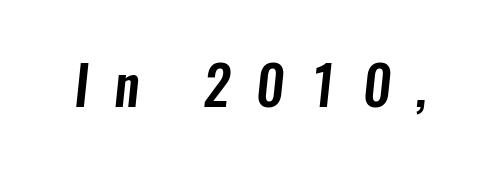
The rendering uses natural spacing where letterforms have individual widths. This sample uses expanded letter spacing, leaving extra air between glyphs. The passage shown is typeset with a sans-serif family. The area under the type is left untouched.
